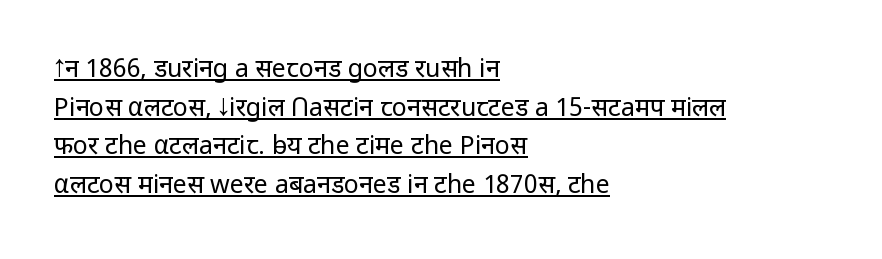
Every stem runs plumb, perpendicular to the baseline. The passage shown is not bold in any degree. Decoration check: the copy is underlined. Spacing between characters is what you'd get straight out of the box. Interline gaps are of average width in this sample.
